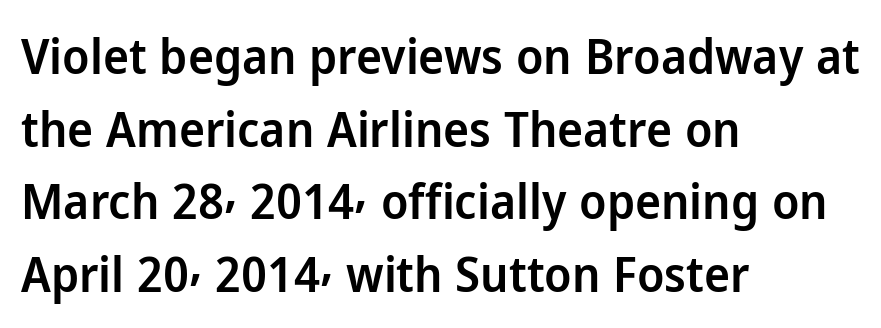
Regarding leading, the lines here are spaced in the standard way. This is moderately heavy type, rendered in semibold. Italic: no, the glyphs are upright roman. The typesetter chose a ragged-right arrangement here. These lines are rendered in a variable-pitch font.
